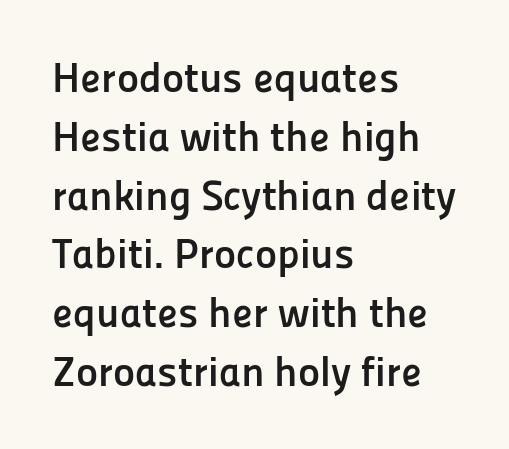
{"serif": "no", "italic": "no", "bold": "yes", "weight": "semibold", "width": "normal", "stroke_contrast": "low", "x_height": "medium", "monospaced": "no", "underline": "no", "align": "left", "line_spacing": "normal", "line_spacing_ratio": 1.4, "letter_spacing": "normal", "letter_spacing_em": 0.0, "glyph_px": 42}
